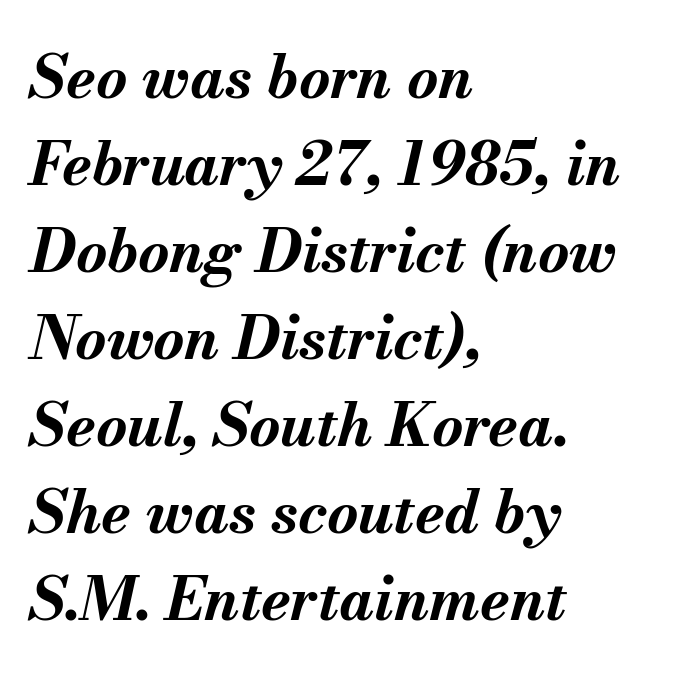
{"italic": "yes", "lean": "right", "slant_degrees": 13, "bold": "yes", "weight": "bold", "width": "normal", "stroke_contrast": "medium", "x_height": "small", "monospaced": "no", "underline": "no", "align": "left", "line_spacing": "normal", "line_spacing_ratio": 1.45, "letter_spacing": "normal", "letter_spacing_em": 0.0, "glyph_px": 60}
